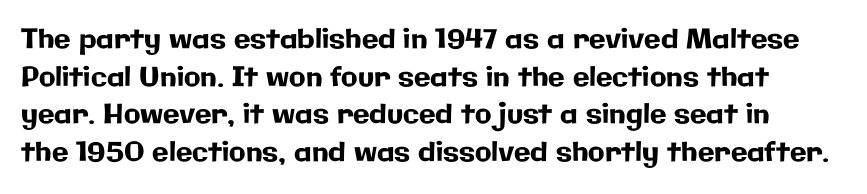
The image shows 27 px text type, upright; set normal line spacing (1.39x), normal letter spacing, not underlined.
